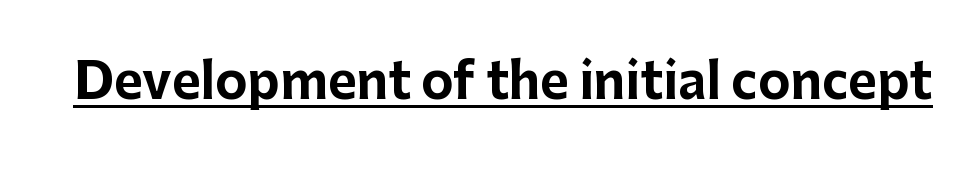
The image shows 49 px bold sans-serif type, upright; set normal letter spacing, underlined; low stroke contrast and a medium x-height.
